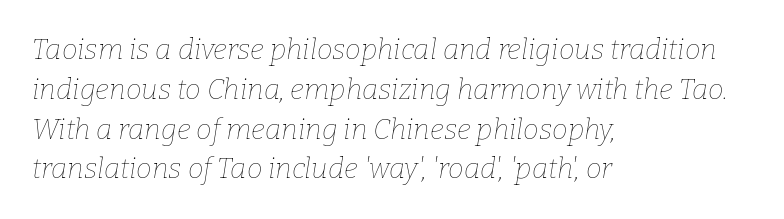
The tracking reads as untouched default to a designer's eye. Character widths vary here, with narrow letters taking less room than wide ones. The typography opts for an oblique posture over an upright one. The passage shown stacks its lines at a standard gap.
